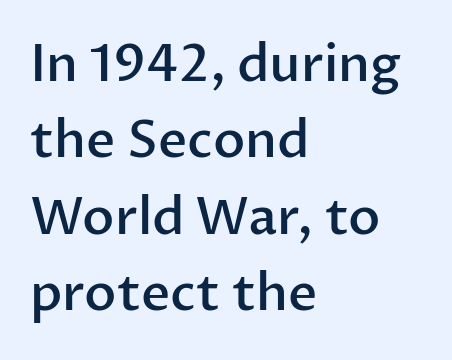
The sample has been set in demibold, a notch under bold. Spacing verdict: proportional, widths tailored to each character. In terms of letterform style, serifs are entirely absent. Rendered with straight, roman letterforms. A clean baseline with only descenders dipping below it. The rows are spaced the way most documents space them.
